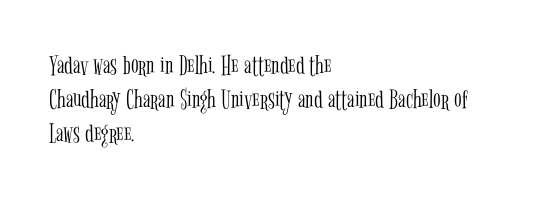
Visually the block forms a straight wall on the left and a jagged coastline on the right. Each letter's strokes conclude with small projecting serifs. Underline: absent. Letter spacing: default.
